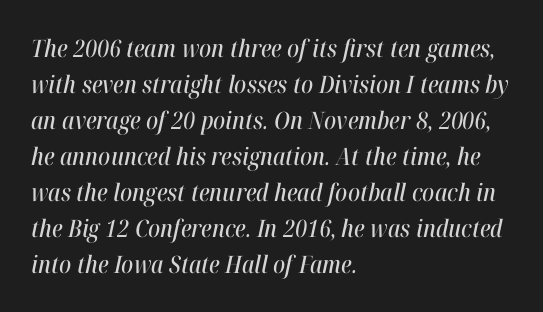
The image shows 24 px text type, italic (leaning right); set left-aligned, normal line spacing (1.5x), normal letter spacing, not underlined.
